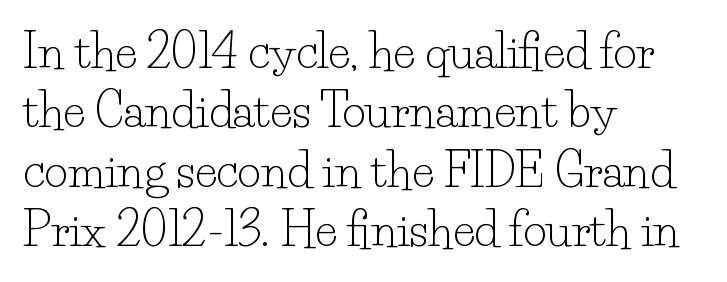
{"serif": "yes", "italic": "no", "bold": "no", "weight": "light", "width": "normal", "stroke_contrast": "low", "x_height": "small", "monospaced": "no", "underline": "no", "align": "left", "line_spacing": "normal", "line_spacing_ratio": 1.29, "letter_spacing": "normal", "letter_spacing_em": 0.0, "glyph_px": 46}
